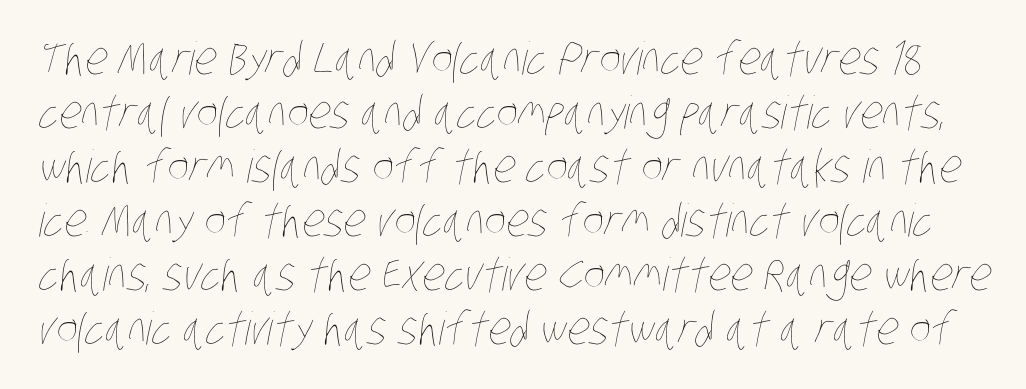
No extra ink here — the face is not bold. Note the varied advance widths — an 'i' is clearly narrower than an 'm'. Spacing between characters is what you'd get straight out of the box. Bare-footed words on every line.
